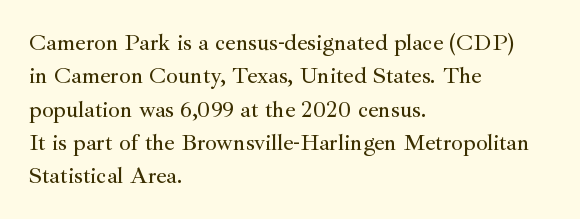
{"italic": "no", "underline": "no", "align": "left", "line_spacing": "normal", "line_spacing_ratio": 1.45, "letter_spacing": "normal", "letter_spacing_em": 0.0, "glyph_px": 23}
